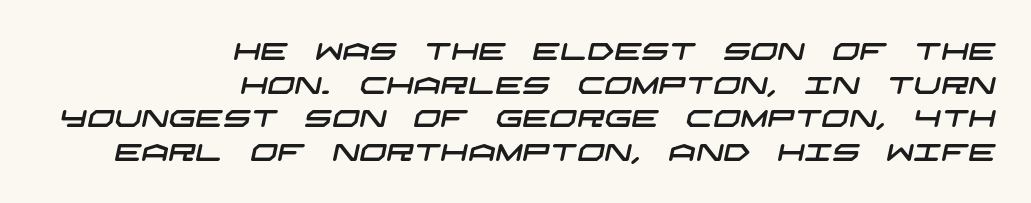
Q: Is the text underlined? A: No.
Q: How is the paragraph aligned? A: Right-aligned.
Q: Is the spacing between letters normal or unusually wide? A: Normal.
Q: Is the spacing between lines tight, normal or loose? A: Normal.
